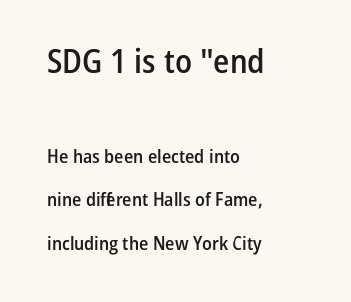
The image shows 33 px semibold, condensed sans-serif type, upright; set left-aligned, loose line spacing (2.27x), normal letter spacing, not underlined; the first (top) block is 1.74x larger; low stroke contrast and a medium x-height.
